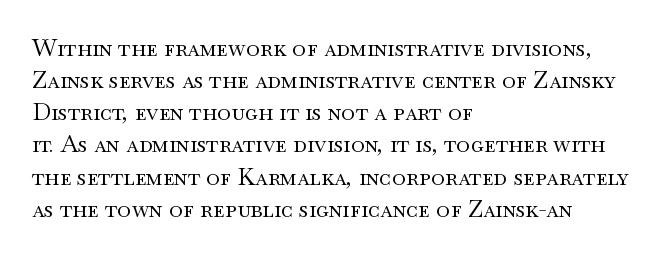
The strip under each line holds only bare page. You could call the tracking neutral — neither tight nor loose. Where is the straight margin? On the left. Upright lettering throughout. The weight tops out at a normal text grade.
